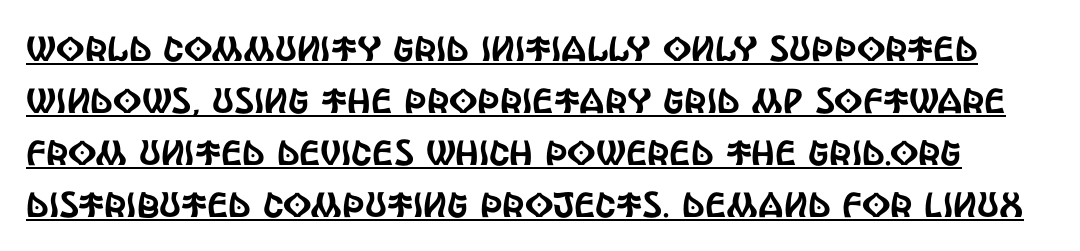
Q: Is the text italic (slanted)? A: No, it is upright.
Q: Is the typeface a serif or a sans-serif typeface? A: Sans-serif.
Q: Is the text underlined? A: Yes.
Q: Is the spacing between letters normal or unusually wide? A: Normal.
Q: Is the spacing between lines tight, normal or loose? A: Normal.
Q: Width (condensed, normal, or wide)? A: Condensed.
Q: x-height? A: Large.
Q: Monospaced? A: No.
